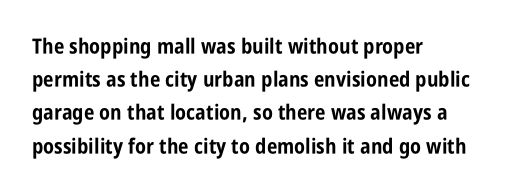
The font is running at its bold setting. Letters rest on an invisible, unmarked baseline. Students, note that the glyphs here touch the page at normal intervals. The rendering anchors every line to the left-hand side.
